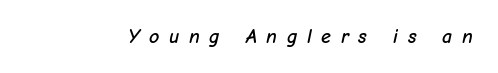
{"italic": "yes", "lean": "right", "slant_degrees": 12, "underline": "no", "letter_spacing": "wide", "letter_spacing_em": 0.48, "glyph_px": 20}
